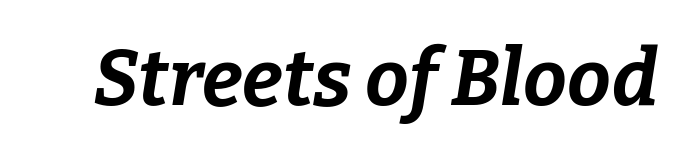
Q: Is the text bold? A: Yes.
Q: Is the text italic (slanted)? A: Yes, it leans right by about 9 degrees.
Q: Is the text underlined? A: No.
Q: Is the spacing between letters normal or unusually wide? A: Normal.
Q: Width (condensed, normal, or wide)? A: Normal.
Q: Stroke contrast? A: Low.
Q: x-height? A: Medium.
Q: Monospaced? A: No.
